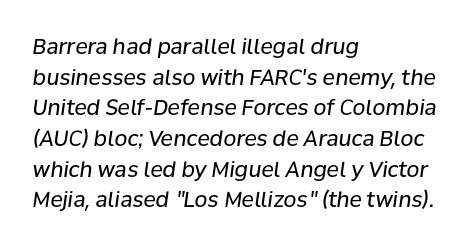
The image shows 21 px text type, italic (leaning right); set left-aligned, normal line spacing (1.46x), normal letter spacing, not underlined.
